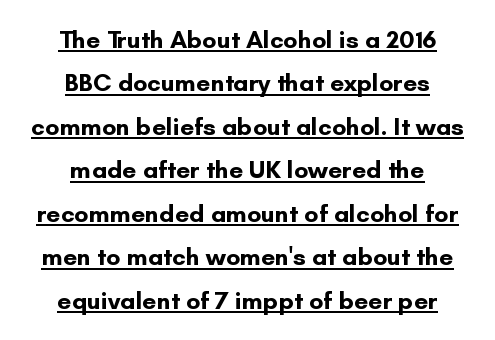
Q: Is the text bold? A: Yes.
Q: Is the text italic (slanted)? A: No, it is upright.
Q: Is the text underlined? A: Yes.
Q: How is the paragraph aligned? A: Centered.
Q: Is the spacing between letters normal or unusually wide? A: Normal.
